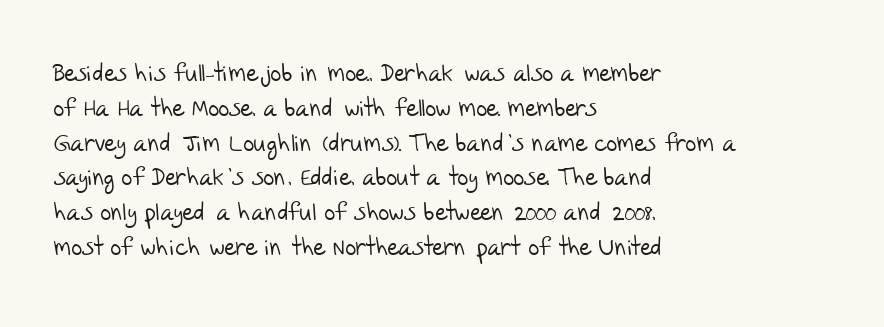
The rendering uses a moderate line-height, typical for paragraphs. These lines stack with their left ends in a neat column. Letter spacing: default. The cut favours lightness, reaching ordinary text weight at its darkest. Letters rest on an invisible, unmarked baseline.
